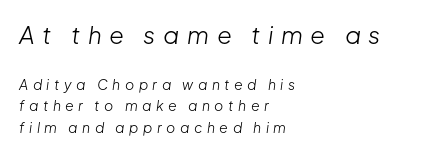
Q: Is the text bold? A: No.
Q: Is the text italic (slanted)? A: Yes, it leans right by about 8 degrees.
Q: Is the text underlined? A: No.
Q: How is the paragraph aligned? A: Left-aligned.
Q: Is the spacing between letters normal or unusually wide? A: Unusually wide.
Q: Is the spacing between lines tight, normal or loose? A: Normal.
Q: Which block of text is set in a larger size, the first (top) or the second (bottom)? A: The first (top) one.
